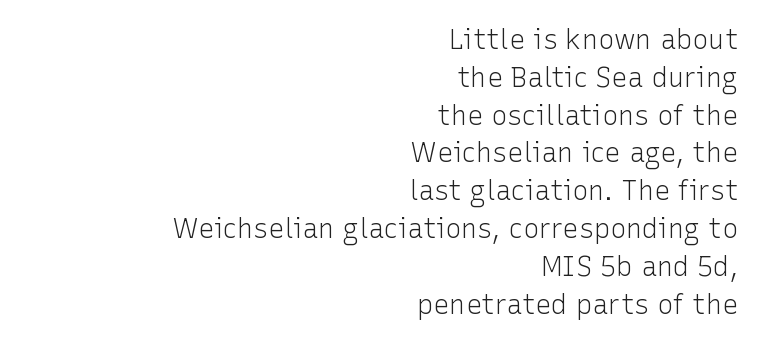
{"italic": "no", "bold": "no", "underline": "no", "align": "right", "line_spacing": "normal", "line_spacing_ratio": 1.4, "letter_spacing": "normal", "letter_spacing_em": 0.0, "glyph_px": 27}
